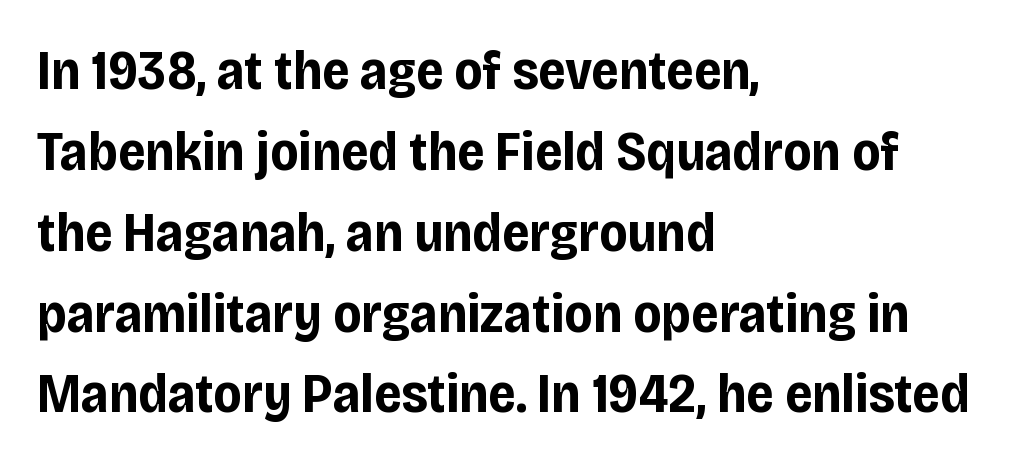
{"serif": "no", "italic": "no", "bold": "yes", "weight": "bold", "width": "condensed", "stroke_contrast": "low", "x_height": "large", "monospaced": "no", "underline": "no", "align": "left", "line_spacing": "normal", "line_spacing_ratio": 1.47, "letter_spacing": "normal", "letter_spacing_em": 0.0, "glyph_px": 55}
